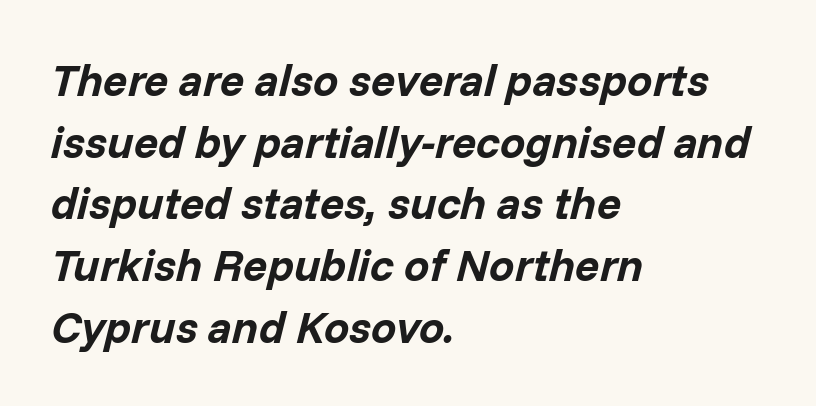
Every character sits at an angle, as italics do. Each letter keeps its own natural width here, so spacing adapts to shape. What's the leading like? Ordinary, nothing unusual. Glance below the letters and you will spot only blank space. Honestly, the letter spacing is just normal — you wouldn't notice it.
